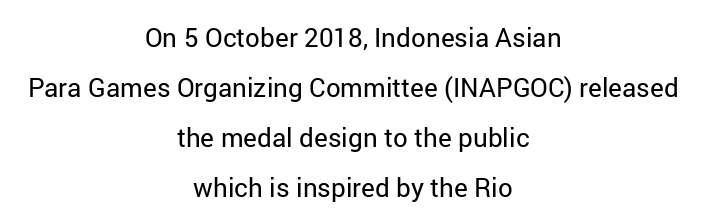
The image shows 26 px text type, upright; set centered, loose line spacing (1.92x), normal letter spacing, not underlined.
